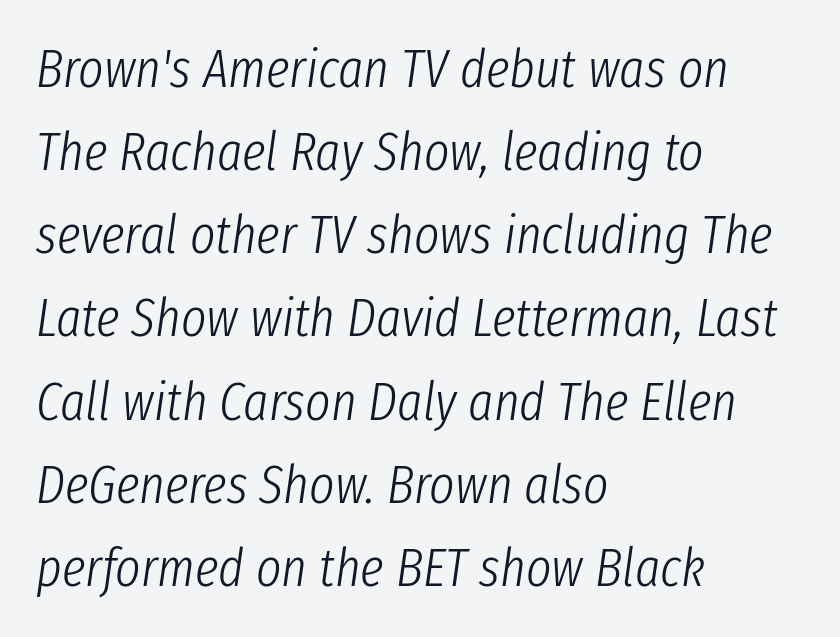
{"italic": "yes", "lean": "right", "slant_degrees": 8, "bold": "no", "weight": "light", "width": "condensed", "stroke_contrast": "low", "x_height": "medium", "monospaced": "no", "underline": "no", "align": "left", "line_spacing": "normal", "line_spacing_ratio": 1.54, "letter_spacing": "normal", "letter_spacing_em": 0.0, "glyph_px": 54}
